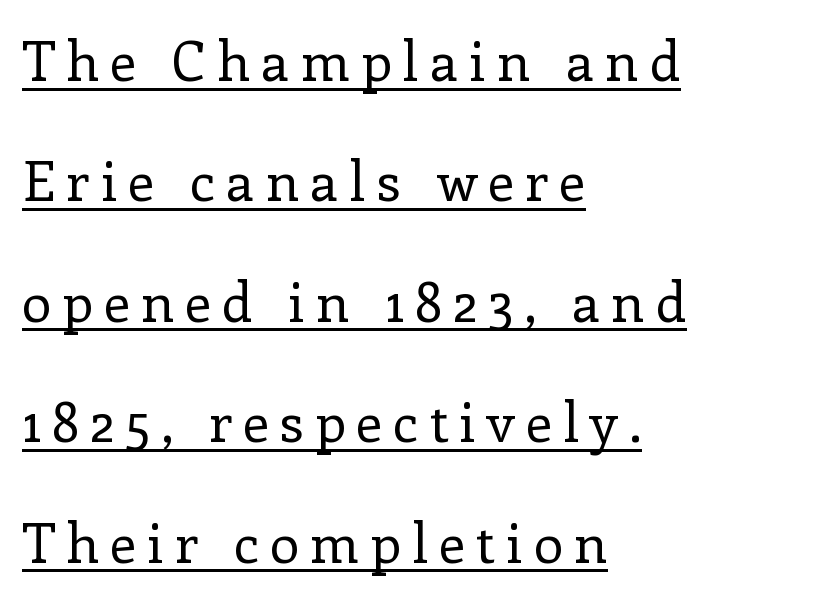
Note the varied advance widths — an 'i' is clearly narrower than an 'm'. Counters stay open thanks to moderate or lighter strokes. The rag falls on the right side of this text block. Is the letter spacing exaggerated? Yes — the characters are pushed far apart. The leading is generous, giving the passage an open texture.
